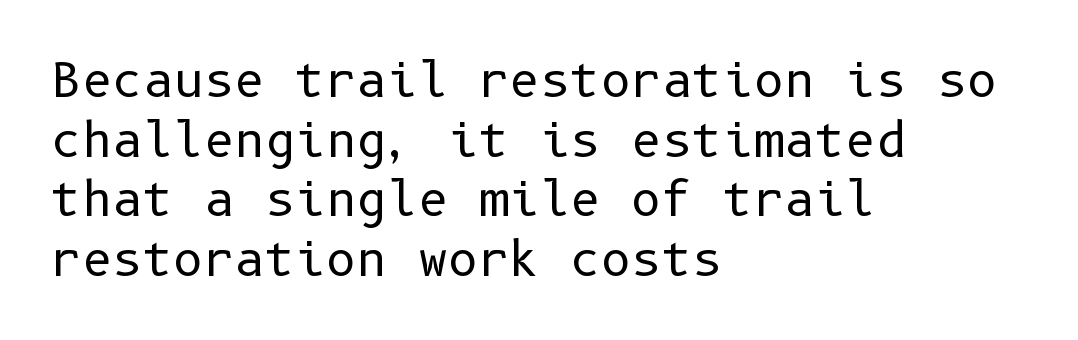
Letters have the restrained weight of plain body copy at most. Notice how the stems are strictly vertical — no italics here. Glance below the letters and you will spot only blank space. Layout note: lines flush left. The leading is moderate, giving the passage an even texture.
